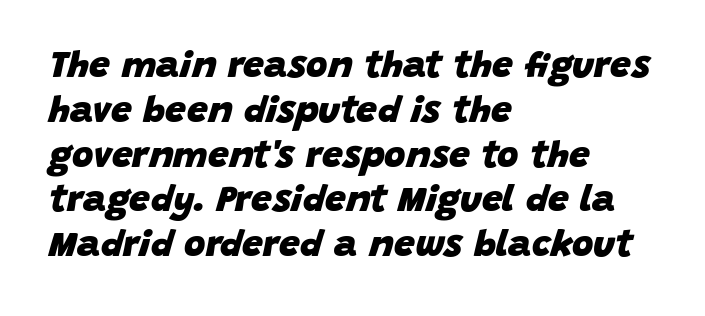
{"italic": "yes", "lean": "right", "slant_degrees": 15, "bold": "yes", "weight": "heavy", "width": "normal", "stroke_contrast": "low", "x_height": "large", "monospaced": "no", "underline": "no", "align": "left", "line_spacing_ratio": 1.21, "letter_spacing": "normal", "letter_spacing_em": 0.0, "glyph_px": 37}
